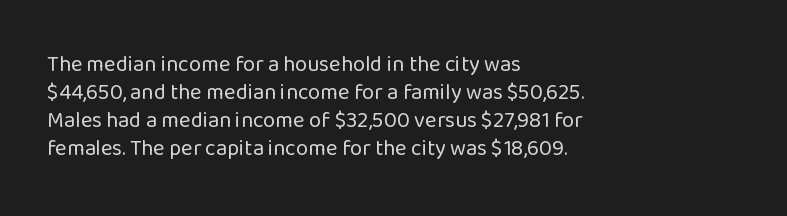
No extra ink here — the face is not bold. Students, observe: this is what conventionally led text looks like. Visually the block forms a straight wall on the left and a jagged coastline on the right. Clear beneath every line of the passage.
